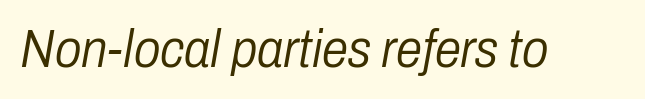
Q: Is the text bold? A: No.
Q: Is the text italic (slanted)? A: Yes, it leans right by about 10 degrees.
Q: Is the text underlined? A: No.
Q: Is the spacing between letters normal or unusually wide? A: Normal.
Q: Width (condensed, normal, or wide)? A: Condensed.
Q: Stroke contrast? A: Low.
Q: x-height? A: Medium.
Q: Monospaced? A: No.
